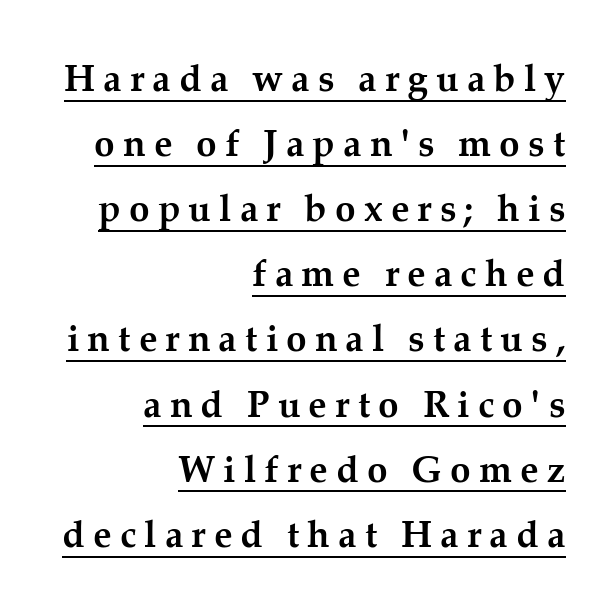
Each glyph is drawn with heavy, bold strokes. In terms of letterform style, serifs are clearly present. Notice how a bar underscores the lettering throughout. Tall strokes in this sample are plumb rather than angled. These lines stack with their right ends in a neat column. Tracking value appears strongly positive — letters spread wide.
